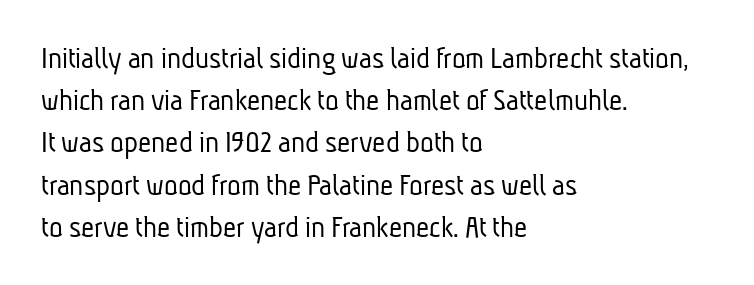
The image shows 32 px light, condensed sans-serif type; set left-aligned, normal line spacing (1.32x), normal letter spacing, not underlined; low stroke contrast and a medium x-height.
